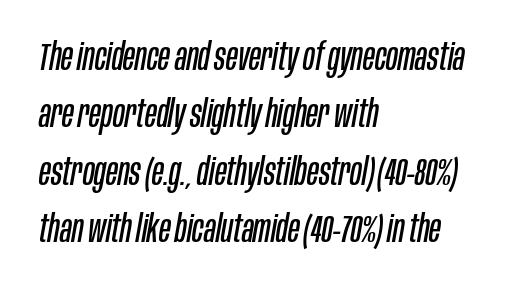
The image shows 38 px regular-weight, condensed type, italic (leaning right); set left-aligned, normal line spacing (1.51x), normal letter spacing, not underlined; low stroke contrast and a large x-height.
